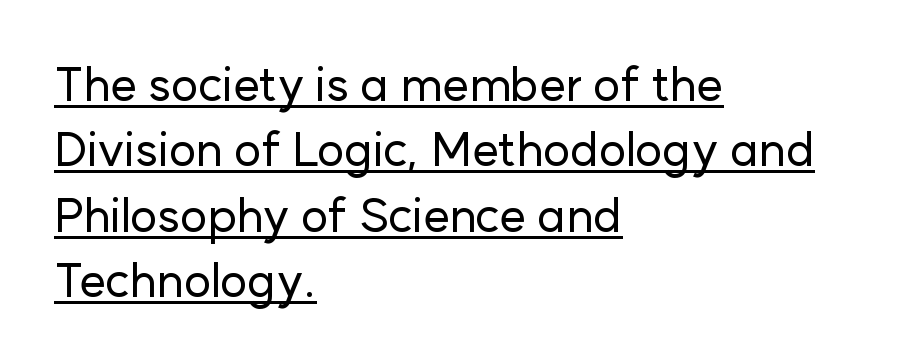
{"serif": "no", "italic": "no", "width": "normal", "stroke_contrast": "low", "x_height": "medium", "monospaced": "no", "underline": "yes", "align": "left", "line_spacing": "normal", "line_spacing_ratio": 1.39, "letter_spacing": "normal", "letter_spacing_em": 0.0, "glyph_px": 47}
